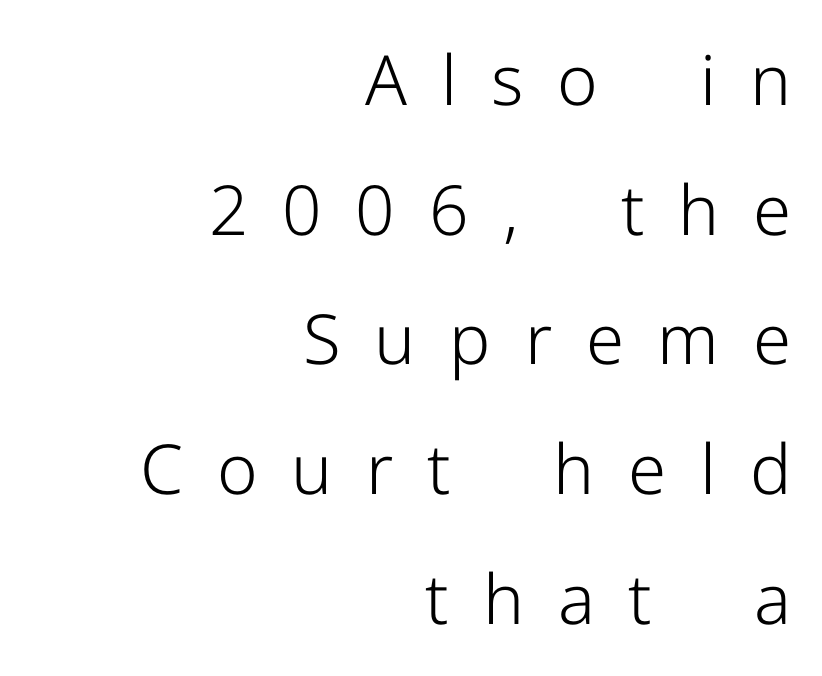
A roman cut, with each character standing at attention. Casual observation: everything's shoved over to the right. Spacing verdict: proportional, widths tailored to each character. Unbolded letterforms with no extra heft. Glance below the letters and you will spot only blank space.
